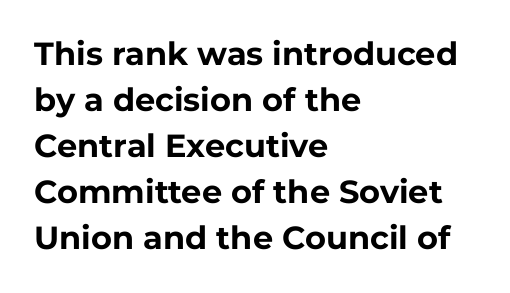
The image shows 32 px bold sans-serif type, upright; set left-aligned, normal line spacing (1.44x), normal letter spacing, not underlined; low stroke contrast and a medium x-height.
